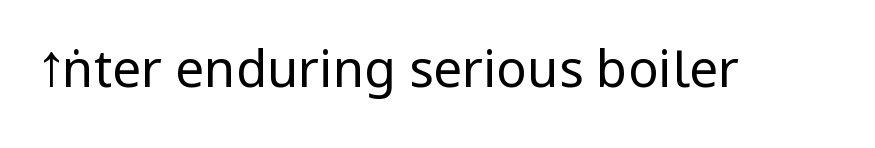
The face used here is rendered with its standard letterfit. A typesetter would mark this as roman, not italic. The glyphs in this specimen are sans serif. This reads as an unemphasized weight, regular at the heaviest.
